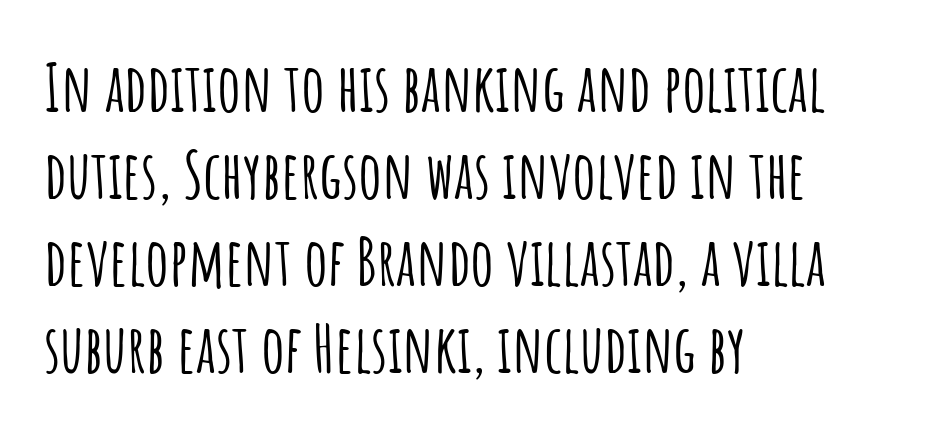
{"serif": "no", "italic": "no", "width": "condensed", "stroke_contrast": "low", "x_height": "large", "monospaced": "no", "underline": "no", "align": "left", "line_spacing": "normal", "line_spacing_ratio": 1.32, "letter_spacing": "normal", "letter_spacing_em": 0.0, "glyph_px": 66}
